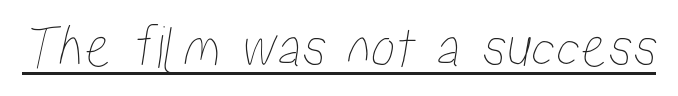
The image shows 61 px condensed type; set normal letter spacing, underlined; low stroke contrast and a medium x-height.
